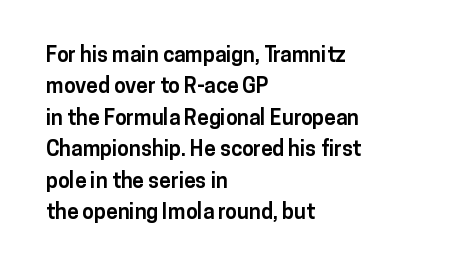
The image shows 21 px bold type, upright; set left-aligned, normal line spacing (1.5x), normal letter spacing, not underlined.
